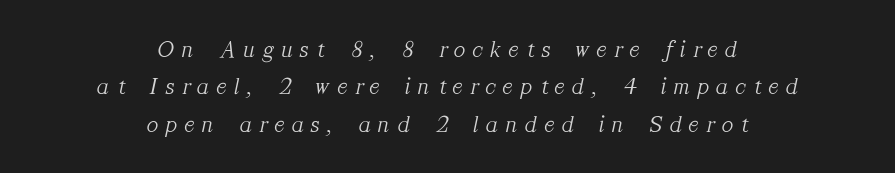
Q: Is the text bold? A: No.
Q: Is the text italic (slanted)? A: Yes, it leans right by about 12 degrees.
Q: Is the text underlined? A: No.
Q: How is the paragraph aligned? A: Centered.
Q: Is the spacing between letters normal or unusually wide? A: Unusually wide.
Q: Is the spacing between lines tight, normal or loose? A: Normal.
